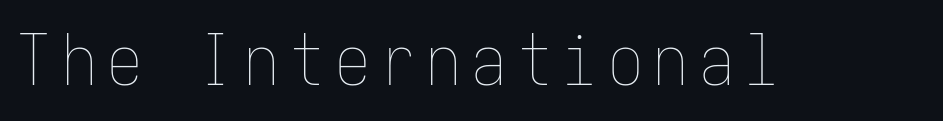
Posture: straight, roman, zero tilt. Is the stroke heavy? The answer is a plain regular-or-lighter. Decoration check: the copy has no underline.
